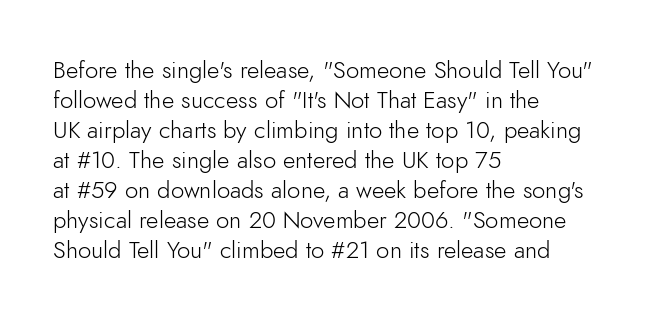
The image shows 24 px text type, upright; set left-aligned, normal line spacing (1.25x), normal letter spacing, not underlined.
